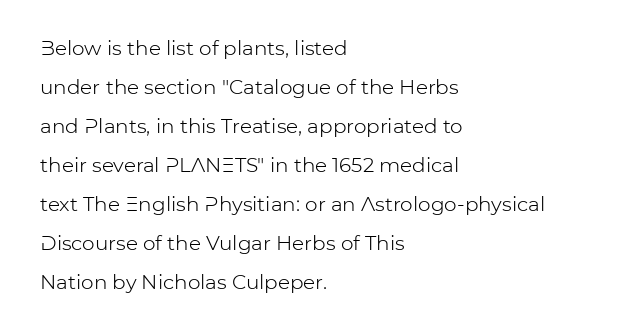
The image shows 20 px text type, upright; set left-aligned, loose line spacing (1.95x), normal letter spacing, not underlined.
